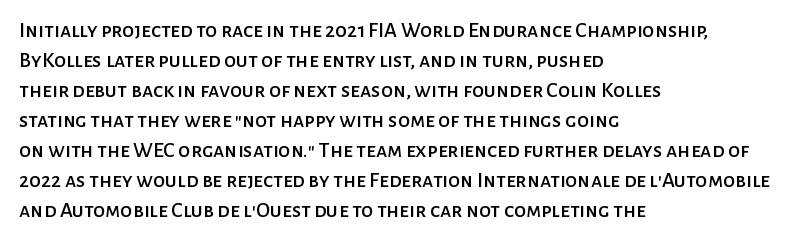
{"italic": "no", "underline": "no", "align": "left", "line_spacing": "normal", "line_spacing_ratio": 1.36, "letter_spacing": "normal", "letter_spacing_em": 0.0, "glyph_px": 22}
